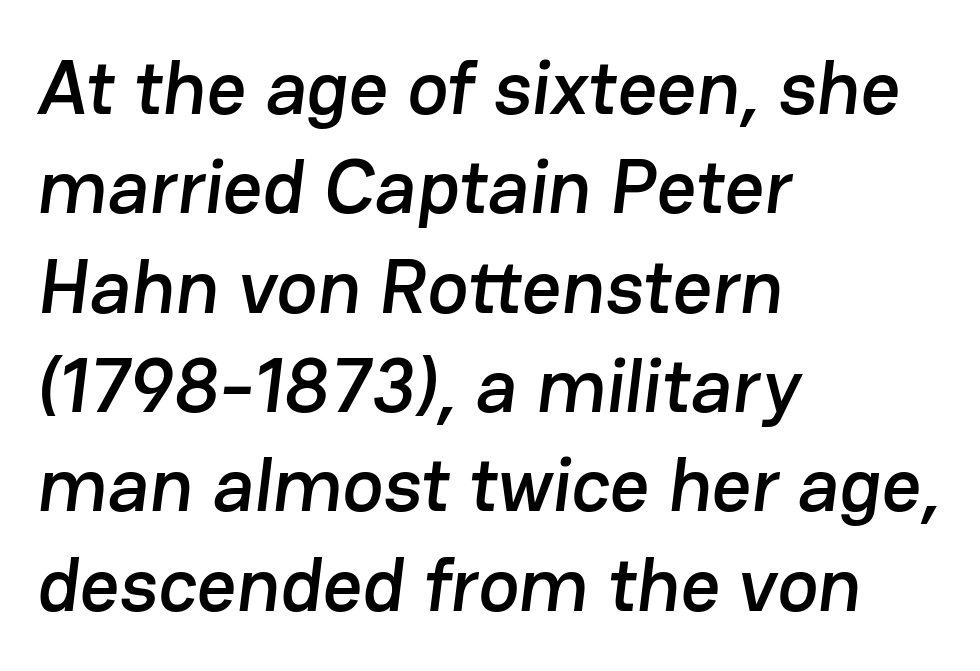
{"serif": "no", "width": "normal", "stroke_contrast": "low", "x_height": "medium", "monospaced": "no", "underline": "no", "align": "left", "line_spacing": "normal", "line_spacing_ratio": 1.29, "letter_spacing": "normal", "letter_spacing_em": 0.0, "glyph_px": 77}
